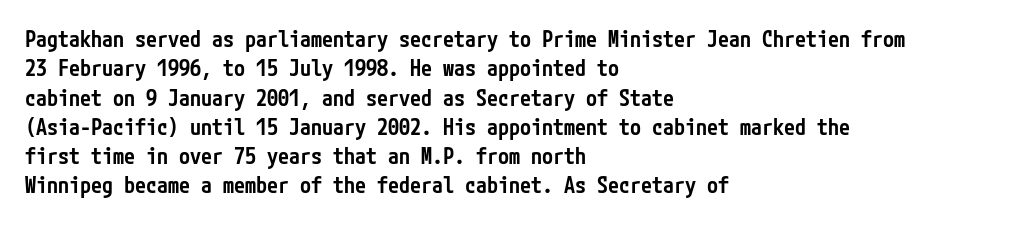
The image shows 22 px text type, upright; set left-aligned, normal line spacing (1.33x), normal letter spacing, not underlined.
